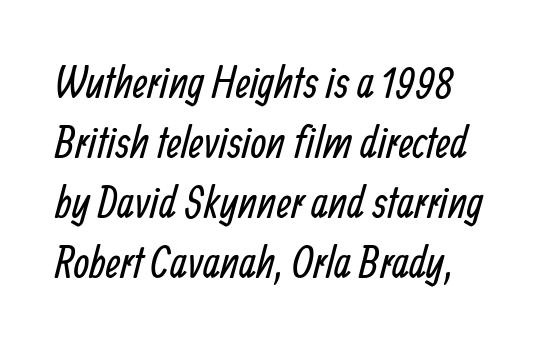
Q: Is the text bold? A: No.
Q: Is the typeface a serif or a sans-serif typeface? A: Sans-serif.
Q: Is the text underlined? A: No.
Q: Is the spacing between letters normal or unusually wide? A: Normal.
Q: Is the spacing between lines tight, normal or loose? A: Normal.
Q: Width (condensed, normal, or wide)? A: Condensed.
Q: Stroke contrast? A: Low.
Q: x-height? A: Medium.
Q: Monospaced? A: No.
